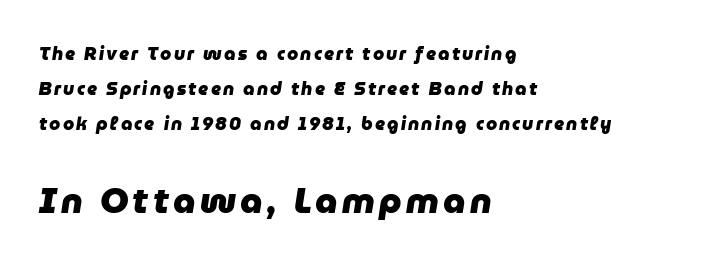
Q: Is the text bold? A: Yes.
Q: Is the text italic (slanted)? A: Yes, it leans right by about 9 degrees.
Q: Is the text underlined? A: No.
Q: How is the paragraph aligned? A: Left-aligned.
Q: Is the spacing between lines tight, normal or loose? A: Loose.
Q: Which block of text is set in a larger size, the first (top) or the second (bottom)? A: The second (bottom) one.
Q: Width (condensed, normal, or wide)? A: Normal.
Q: Stroke contrast? A: Low.
Q: x-height? A: Medium.
Q: Monospaced? A: No.
